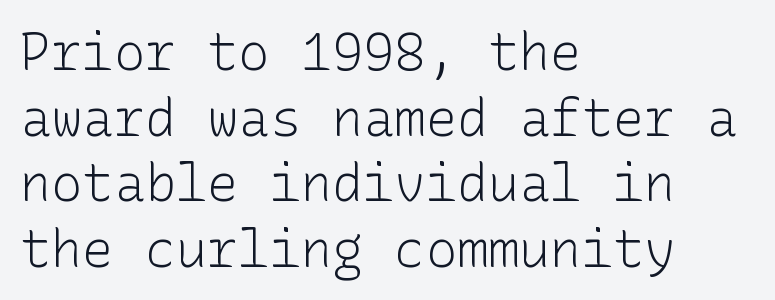
Q: Is the text bold? A: No.
Q: Is the text italic (slanted)? A: No, it is upright.
Q: Is the typeface a serif or a sans-serif typeface? A: Sans-serif.
Q: Is the text underlined? A: No.
Q: How is the paragraph aligned? A: Left-aligned.
Q: Is the spacing between letters normal or unusually wide? A: Normal.
Q: Is the spacing between lines tight, normal or loose? A: Normal.
Q: Width (condensed, normal, or wide)? A: Normal.
Q: Stroke contrast? A: Low.
Q: x-height? A: Medium.
